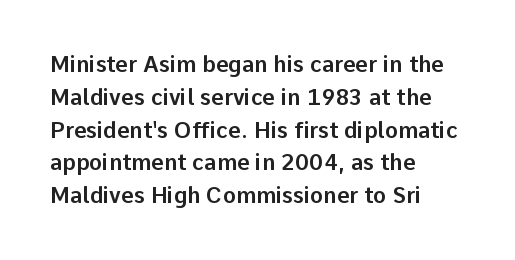
The specimen omits any rule beneath the text block's lines. Is the letter spacing exaggerated? No — it looks like the ordinary default. The typography opts for an upright posture over an oblique one. The rag falls on the right side of this text block. Baseline-to-baseline distance is the conventional proportion of letter height.
